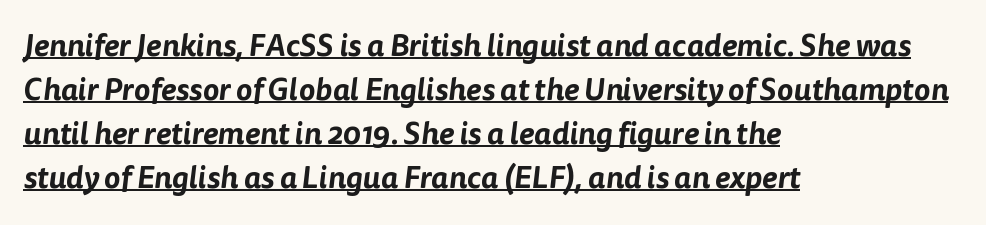
Q: Is the typeface a serif or a sans-serif typeface? A: Sans-serif.
Q: Is the text underlined? A: Yes.
Q: How is the paragraph aligned? A: Left-aligned.
Q: Is the spacing between letters normal or unusually wide? A: Normal.
Q: Is the spacing between lines tight, normal or loose? A: Normal.
Q: Width (condensed, normal, or wide)? A: Normal.
Q: Stroke contrast? A: Low.
Q: x-height? A: Medium.
Q: Monospaced? A: No.
